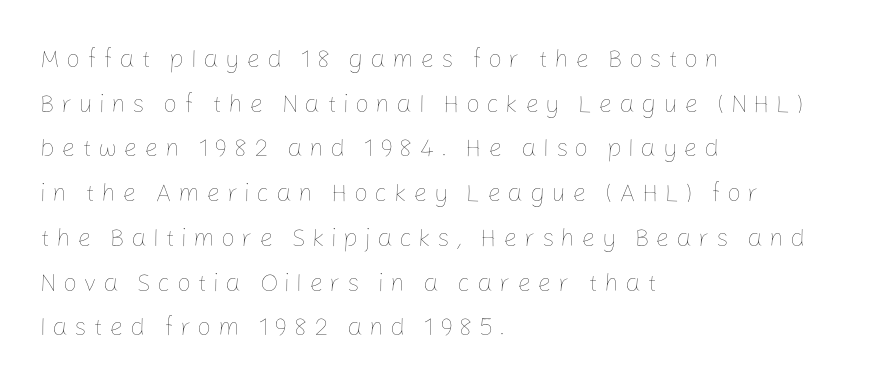
Q: Is the text bold? A: No.
Q: Is the text italic (slanted)? A: No, it is upright.
Q: Is the text underlined? A: No.
Q: How is the paragraph aligned? A: Left-aligned.
Q: Is the spacing between letters normal or unusually wide? A: Unusually wide.
